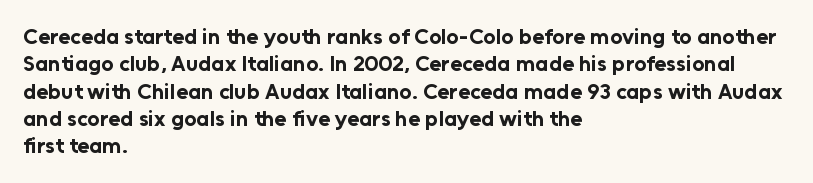
Chunky letters — that's bold for sure. Caption: standard tracking, unaltered. Descenders are the only things crossing below the line. Typeset ragged right — the left edge is the straight one. The letters stand upright; this is a roman face.
